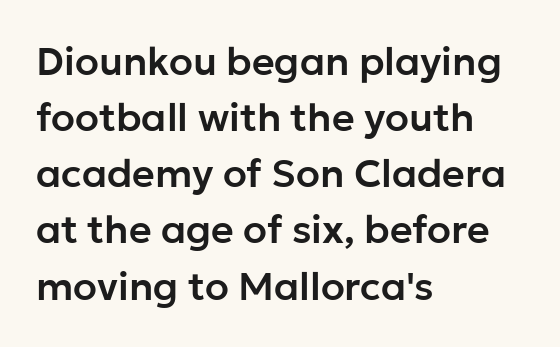
The image shows 39 px sans-serif type, upright; set left-aligned, normal line spacing (1.44x), normal letter spacing, not underlined; low stroke contrast and a medium x-height.
